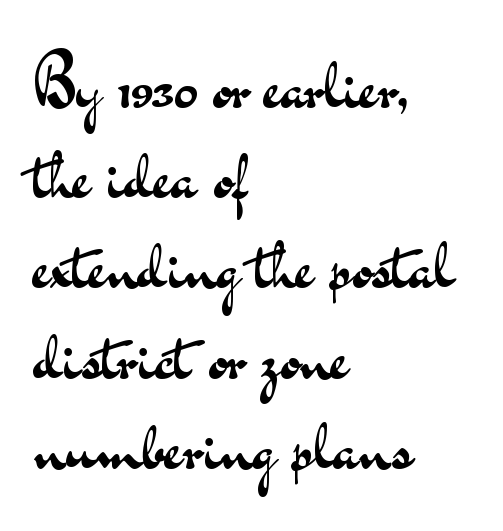
{"serif": "no", "bold": "no", "weight": "regular", "width": "wide", "stroke_contrast": "medium", "x_height": "small", "monospaced": "no", "underline": "no", "align": "left", "line_spacing": "normal", "line_spacing_ratio": 1.27, "letter_spacing": "normal", "letter_spacing_em": 0.0, "glyph_px": 71}
